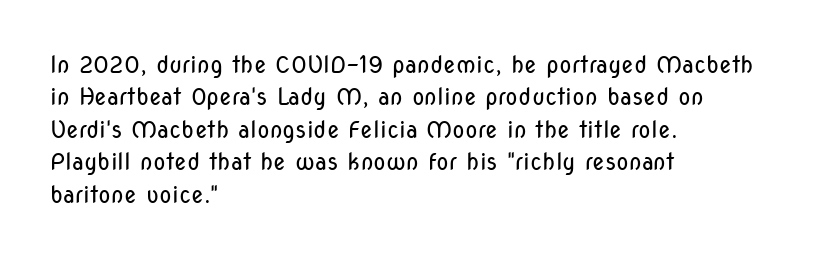
The image shows 23 px text type, upright; set left-aligned, normal line spacing (1.41x), normal letter spacing, not underlined.
